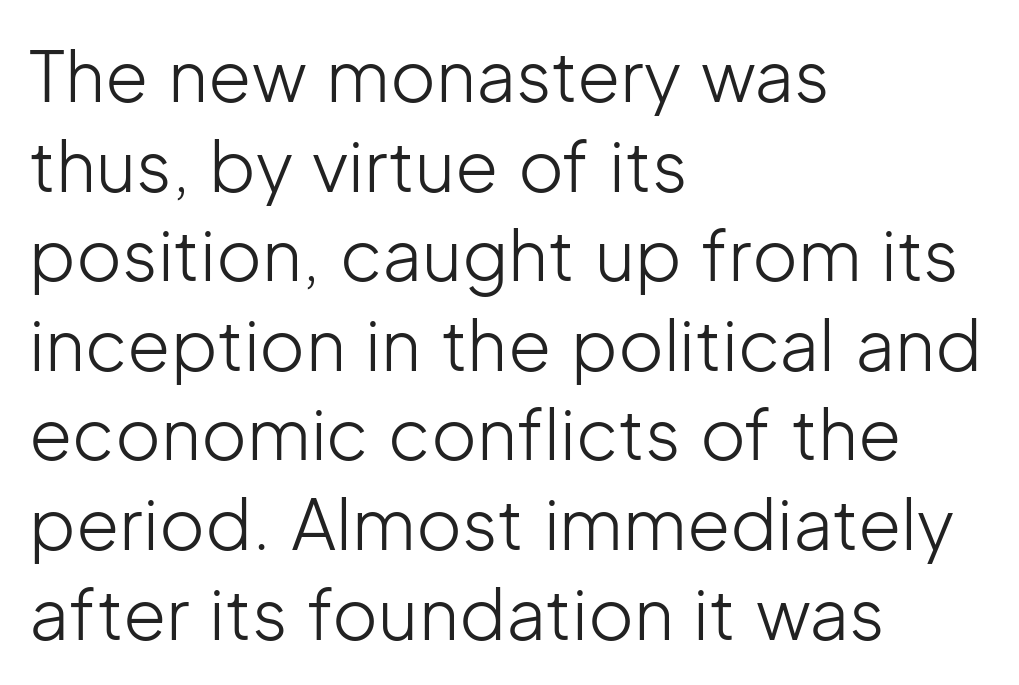
The image shows 70 px light sans-serif type, upright; set left-aligned, normal line spacing (1.28x), normal letter spacing, not underlined; low stroke contrast and a medium x-height.
